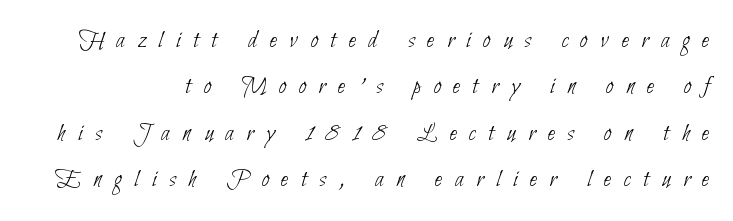
The image shows 26 px text type; set line spacing 1.78x, unusually wide letter spacing (+0.49 em), not underlined.
